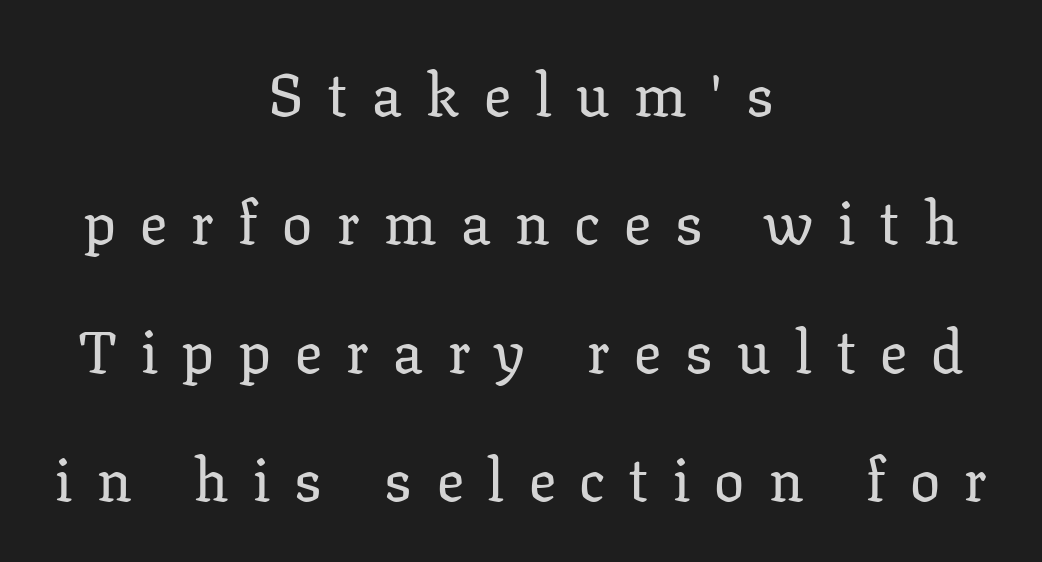
Q: Is the text italic (slanted)? A: No, it is upright.
Q: Is the typeface a serif or a sans-serif typeface? A: Serif.
Q: Is the text underlined? A: No.
Q: How is the paragraph aligned? A: Centered.
Q: Is the spacing between letters normal or unusually wide? A: Unusually wide.
Q: Is the spacing between lines tight, normal or loose? A: Loose.
Q: Width (condensed, normal, or wide)? A: Normal.
Q: Stroke contrast? A: Low.
Q: x-height? A: Medium.
Q: Monospaced? A: No.
